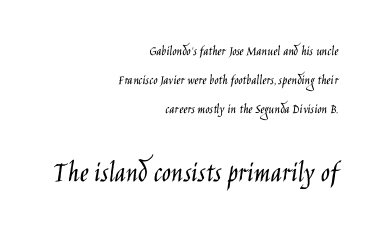
Q: Is the text bold? A: No.
Q: Is the text italic (slanted)? A: Yes.
Q: Is the typeface a serif or a sans-serif typeface? A: Sans-serif.
Q: Is the text underlined? A: No.
Q: How is the paragraph aligned? A: Right-aligned.
Q: Is the spacing between letters normal or unusually wide? A: Normal.
Q: Is the spacing between lines tight, normal or loose? A: Loose.
Q: Which block of text is set in a larger size, the first (top) or the second (bottom)? A: The second (bottom) one.
Q: Width (condensed, normal, or wide)? A: Condensed.
Q: Stroke contrast? A: Low.
Q: x-height? A: Large.
Q: Monospaced? A: No.
